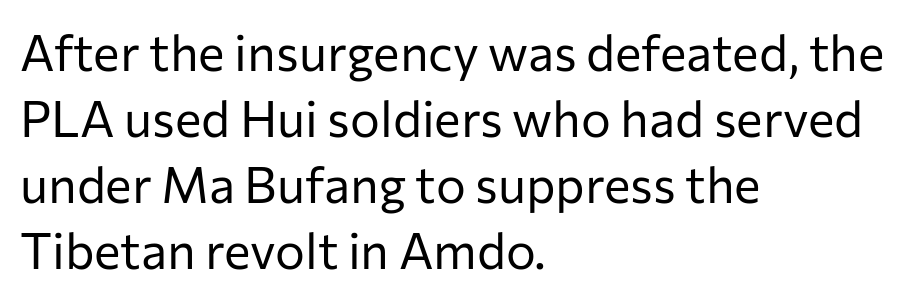
The image shows 50 px regular-weight sans-serif type, upright; set left-aligned, normal line spacing (1.32x), normal letter spacing, not underlined; low stroke contrast and a medium x-height.
